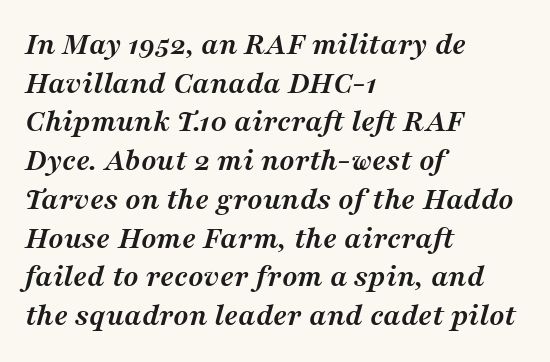
Q: Is the text bold? A: Yes.
Q: Is the text italic (slanted)? A: Yes, it leans right by about 16 degrees.
Q: Is the typeface a serif or a sans-serif typeface? A: Serif.
Q: Is the text underlined? A: No.
Q: How is the paragraph aligned? A: Left-aligned.
Q: Is the spacing between letters normal or unusually wide? A: Normal.
Q: Width (condensed, normal, or wide)? A: Normal.
Q: Stroke contrast? A: Medium.
Q: x-height? A: Medium.
Q: Monospaced? A: No.
